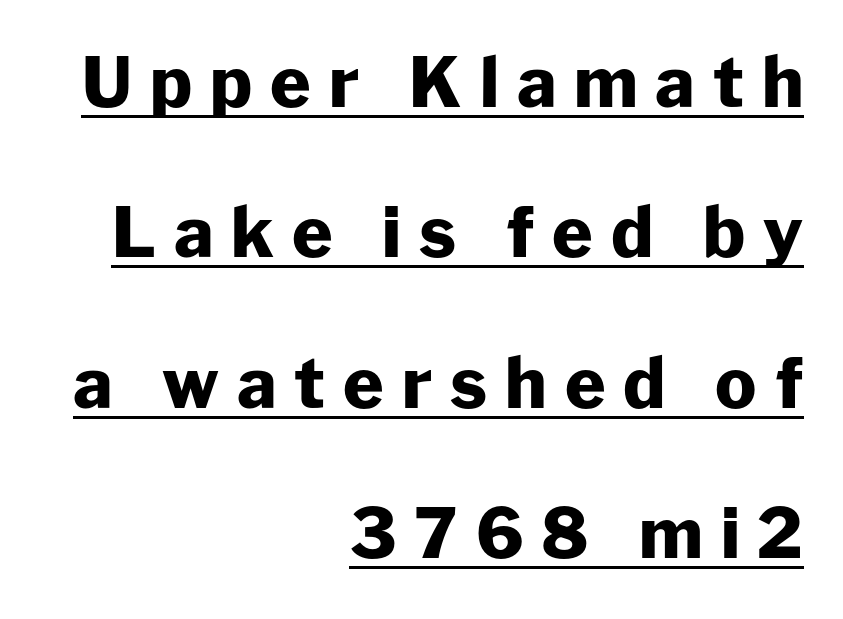
Q: Is the text bold? A: Yes.
Q: Is the text italic (slanted)? A: No, it is upright.
Q: Is the typeface a serif or a sans-serif typeface? A: Sans-serif.
Q: Is the text underlined? A: Yes.
Q: How is the paragraph aligned? A: Right-aligned.
Q: Is the spacing between letters normal or unusually wide? A: Unusually wide.
Q: Is the spacing between lines tight, normal or loose? A: Loose.
Q: Width (condensed, normal, or wide)? A: Normal.
Q: Stroke contrast? A: Low.
Q: x-height? A: Medium.
Q: Monospaced? A: No.
